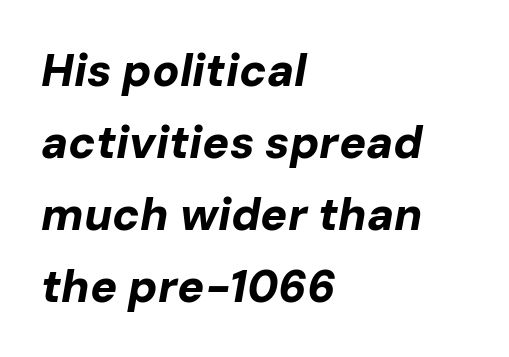
{"italic": "yes", "lean": "right", "slant_degrees": 10, "bold": "yes", "weight": "bold", "width": "normal", "stroke_contrast": "low", "x_height": "medium", "monospaced": "no", "underline": "no", "align": "left", "line_spacing": "normal", "line_spacing_ratio": 1.6, "letter_spacing": "normal", "letter_spacing_em": 0.0, "glyph_px": 45}
